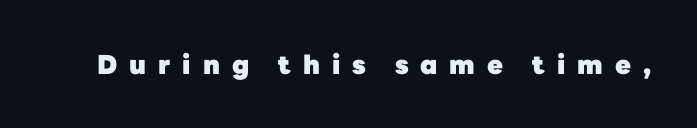
Q: Is the text bold? A: Yes.
Q: Is the text italic (slanted)? A: No, it is upright.
Q: Is the text underlined? A: No.
Q: Is the spacing between letters normal or unusually wide? A: Unusually wide.
